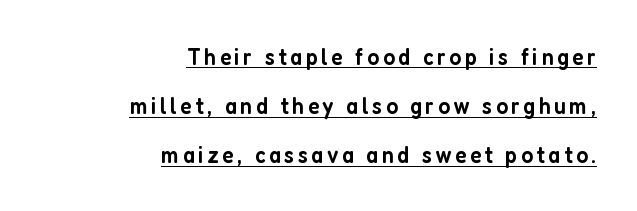
One glance says open: line gaps are wider than usual. This sample is right-justified, so line beginnings fall wherever the words allow. Each line of the rendering has a horizontal stroke beneath the glyphs. Upright lettering throughout. Heft: intermediate — a semibold.
